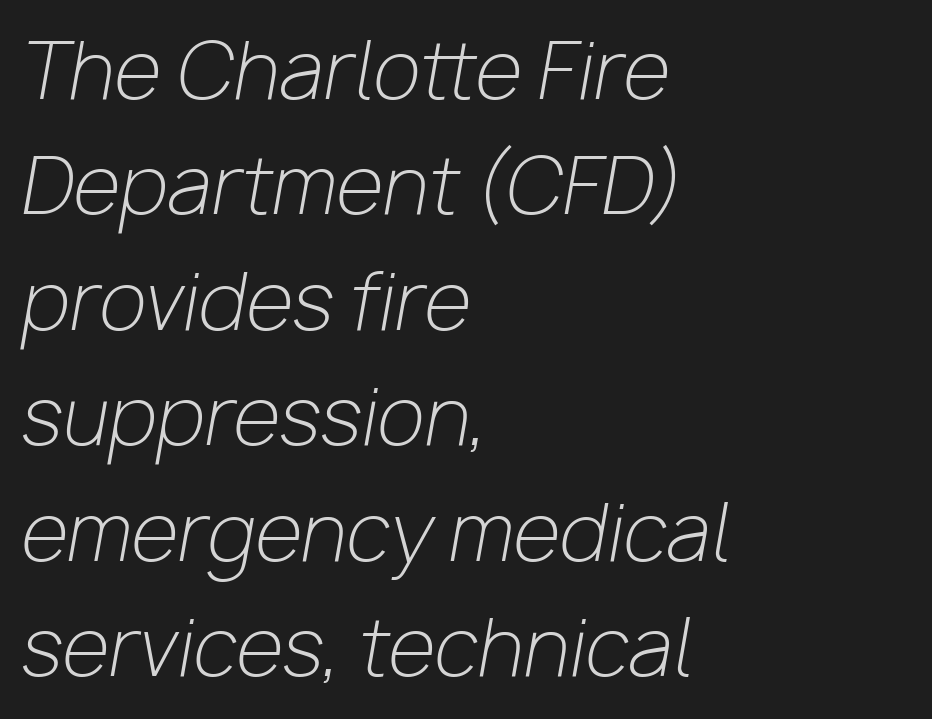
The passage shown has conventional tracking throughout. Each letter keeps its own natural width here, so spacing adapts to shape. Has an underline been added? It has not. On a weight scale, this lands at 450 or below. How would I describe the line gaps? Plain and ordinary.
